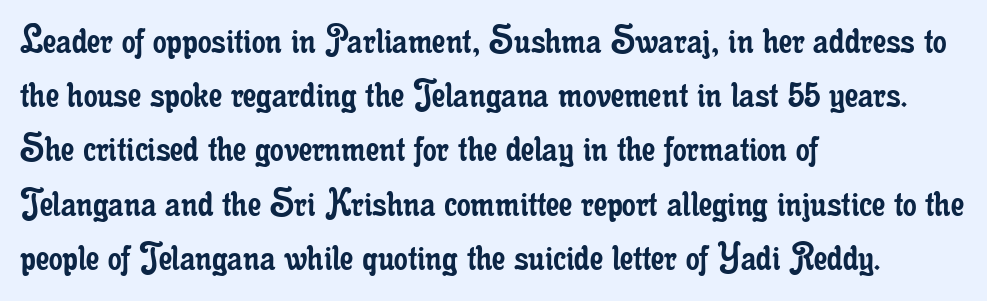
{"serif": "yes", "italic": "no", "bold": "no", "weight": "regular", "width": "condensed", "stroke_contrast": "low", "x_height": "small", "monospaced": "no", "underline": "no", "align": "left", "line_spacing": "normal", "line_spacing_ratio": 1.26, "letter_spacing": "normal", "letter_spacing_em": 0.0, "glyph_px": 43}
